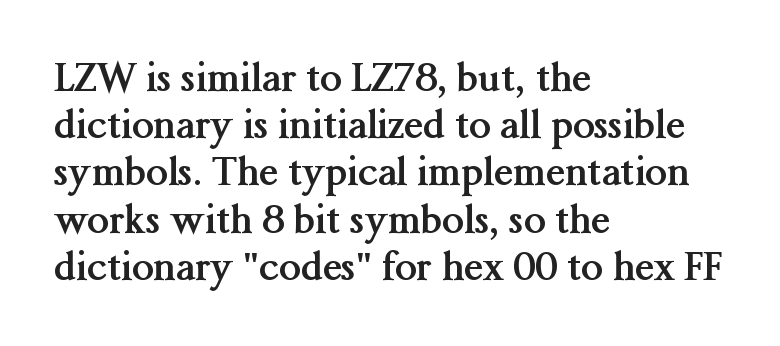
The image shows 39 px semibold serif type, upright; set left-aligned, line spacing 1.21x, normal letter spacing, not underlined; medium stroke contrast and a medium x-height.
